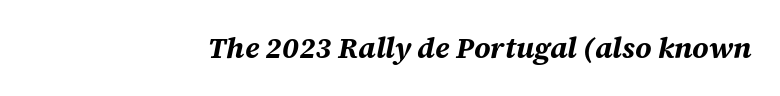
Q: Is the text bold? A: Yes.
Q: Is the text italic (slanted)? A: Yes, it leans right by about 12 degrees.
Q: Is the text underlined? A: No.
Q: Is the spacing between letters normal or unusually wide? A: Normal.
Q: Width (condensed, normal, or wide)? A: Normal.
Q: Stroke contrast? A: Medium.
Q: x-height? A: Large.
Q: Monospaced? A: No.
